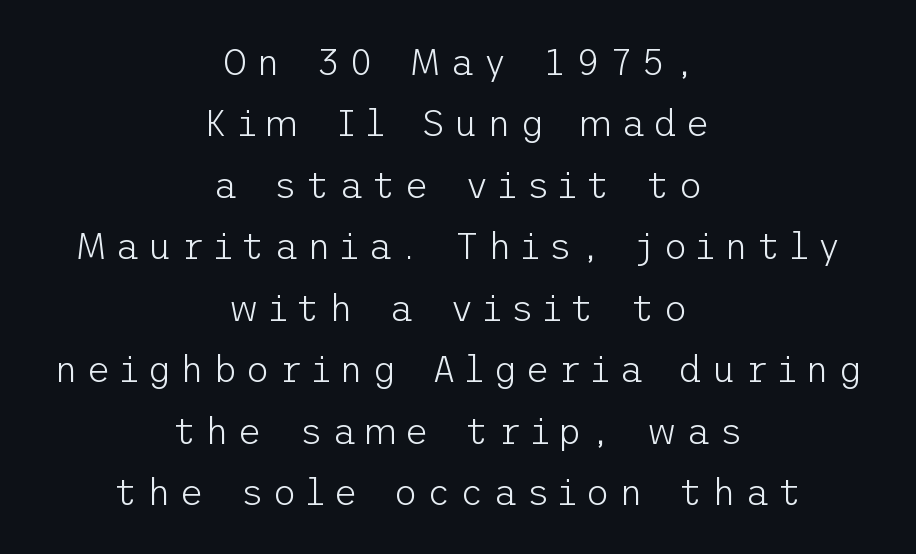
Q: Is the text bold? A: No.
Q: Is the text italic (slanted)? A: No, it is upright.
Q: Is the typeface a serif or a sans-serif typeface? A: Sans-serif.
Q: Is the text underlined? A: No.
Q: How is the paragraph aligned? A: Centered.
Q: Is the spacing between letters normal or unusually wide? A: Unusually wide.
Q: Is the spacing between lines tight, normal or loose? A: Normal.
Q: Width (condensed, normal, or wide)? A: Normal.
Q: Stroke contrast? A: Low.
Q: x-height? A: Medium.
